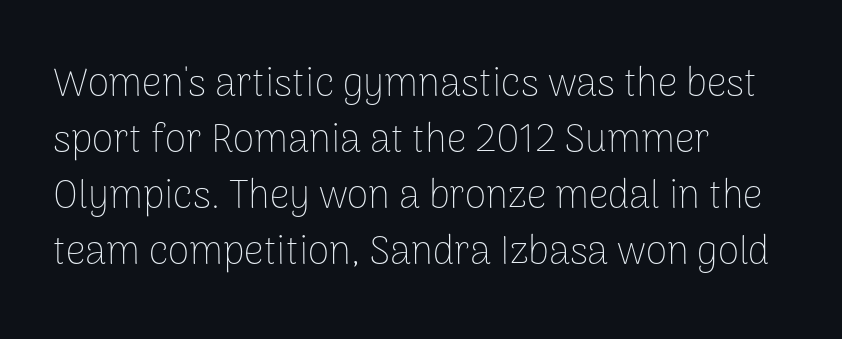
The image shows 39 px thin sans-serif type, upright; set left-aligned, normal line spacing (1.44x), normal letter spacing, not underlined; low stroke contrast and a medium x-height.
